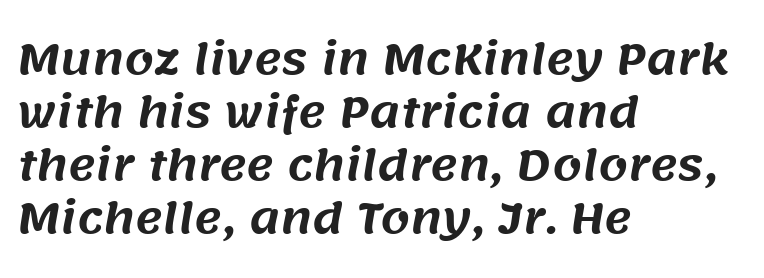
Q: Is the typeface a serif or a sans-serif typeface? A: Sans-serif.
Q: Is the text underlined? A: No.
Q: How is the paragraph aligned? A: Left-aligned.
Q: Is the spacing between letters normal or unusually wide? A: Normal.
Q: Is the spacing between lines tight, normal or loose? A: Normal.
Q: Width (condensed, normal, or wide)? A: Normal.
Q: Stroke contrast? A: Medium.
Q: x-height? A: Large.
Q: Monospaced? A: No.
